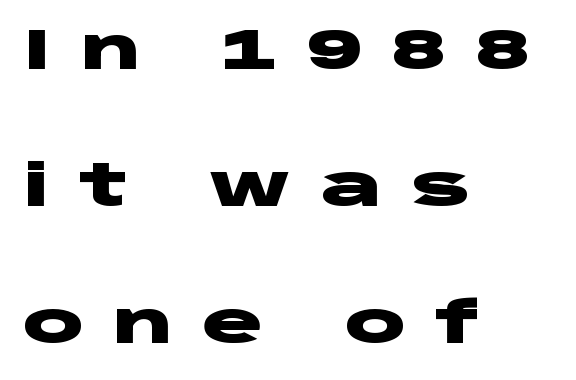
Q: Is the text bold? A: Yes.
Q: Is the text italic (slanted)? A: No, it is upright.
Q: Is the typeface a serif or a sans-serif typeface? A: Sans-serif.
Q: Is the text underlined? A: No.
Q: How is the paragraph aligned? A: Left-aligned.
Q: Is the spacing between letters normal or unusually wide? A: Unusually wide.
Q: Is the spacing between lines tight, normal or loose? A: Loose.
Q: Width (condensed, normal, or wide)? A: Wide.
Q: Stroke contrast? A: Low.
Q: x-height? A: Large.
Q: Monospaced? A: No.
